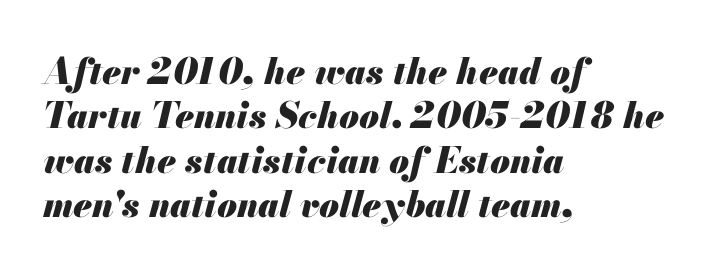
The image shows 36 px heavy type, italic (leaning right); set left-aligned, line spacing 1.23x, normal letter spacing, not underlined; medium stroke contrast and a small x-height.
